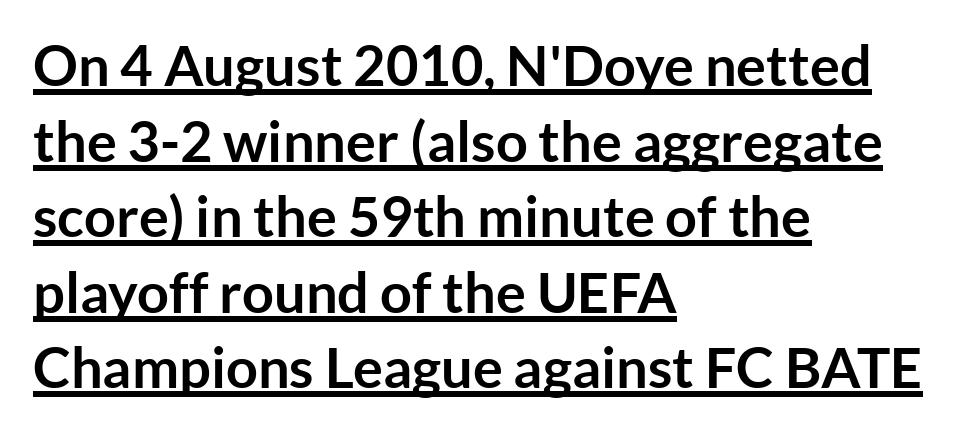
{"serif": "no", "italic": "no", "bold": "yes", "weight": "semibold", "width": "normal", "stroke_contrast": "low", "x_height": "medium", "monospaced": "no", "underline": "yes", "align": "left", "line_spacing": "normal", "line_spacing_ratio": 1.35, "letter_spacing": "normal", "letter_spacing_em": 0.0, "glyph_px": 56}
